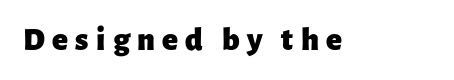
These lines are rendered in a variable-pitch font. Stroke terminals: plain, sans-serif. The space beneath each line is pristine and unruled. The type sits square on the baseline with zero lean. This rendering widens character spacing well past its baseline value. In terms of weight, the rendering is a true, heavy bold.
